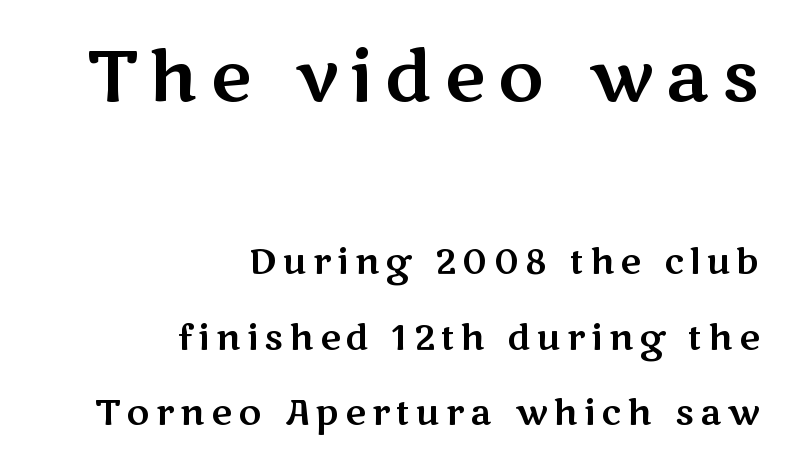
{"serif": "no", "italic": "no", "width": "wide", "stroke_contrast": "medium", "x_height": "medium", "monospaced": "no", "underline": "no", "align": "right", "line_spacing": "loose", "line_spacing_ratio": 2.16, "larger_block": "first", "size_ratio": 2.0, "glyph_px": 70}
